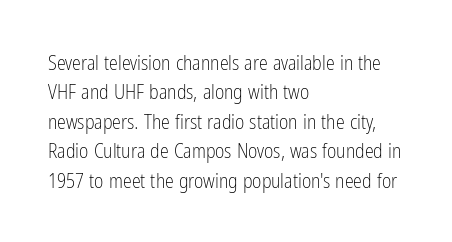
The image shows 20 px text type, upright; set left-aligned, normal line spacing (1.47x), normal letter spacing, not underlined.
